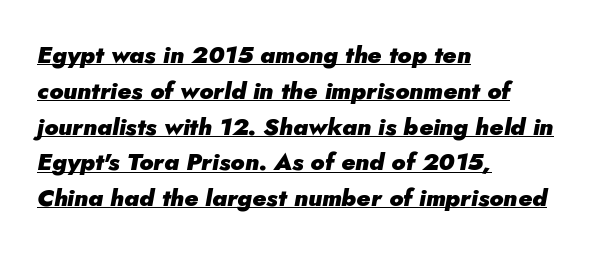
Inter-character spacing is left at the font's built-in metrics. How would I describe the line gaps? Plain and ordinary. Designer's note — italics engaged. Teacher's note: observe the even left margin — that is flush-left alignment. Looks like someone drew a line under every word here.
